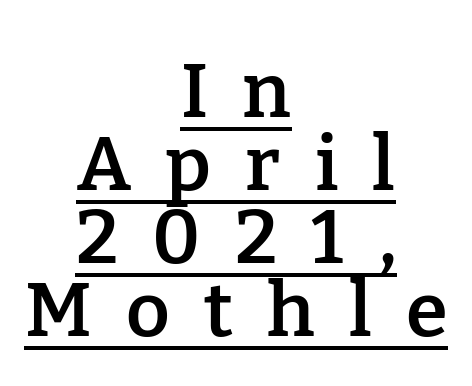
{"serif": "yes", "italic": "no", "bold": "semi", "weight": "semibold", "width": "normal", "stroke_contrast": "low", "x_height": "medium", "monospaced": "no", "underline": "yes", "align": "center", "line_spacing": "tight", "line_spacing_ratio": 0.96, "letter_spacing": "wide", "letter_spacing_em": 0.45, "glyph_px": 76}
